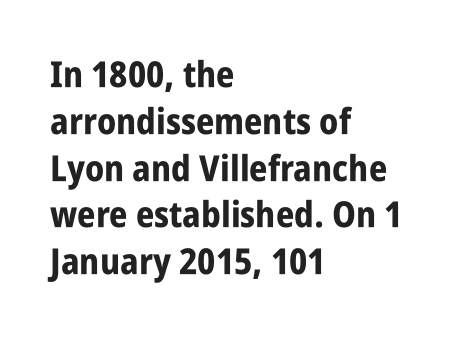
The image shows 36 px bold, condensed sans-serif type, upright; set left-aligned, normal line spacing (1.3x), normal letter spacing, not underlined; low stroke contrast and a large x-height.
